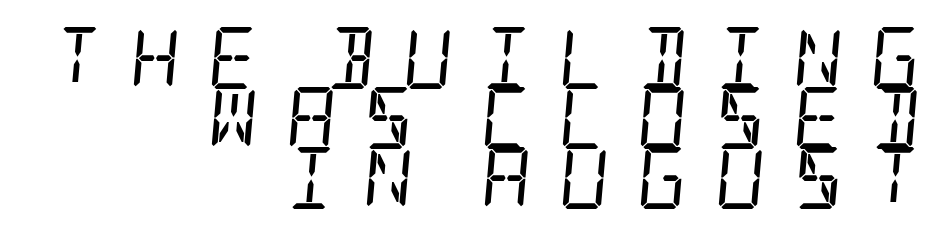
Vertical spacing — tight. Characters follow at a spacing far wider than the type designer built in. The compositor pushed each line to the right boundary. These lines were composed using italics.
